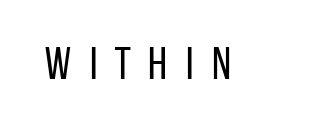
{"serif": "no", "italic": "no", "bold": "no", "weight": "regular", "width": "condensed", "stroke_contrast": "low", "x_height": "large", "monospaced": "no", "underline": "no", "letter_spacing": "wide", "letter_spacing_em": 0.33, "glyph_px": 46}
